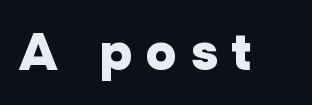
The image shows 52 px heavy sans-serif type, upright; set unusually wide letter spacing (+0.26 em), not underlined; low stroke contrast and a medium x-height.
